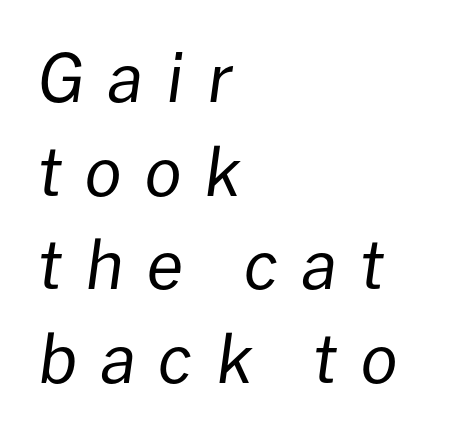
The image shows 66 px regular-weight type, italic (leaning right); set left-aligned, normal line spacing (1.42x), unusually wide letter spacing (+0.35 em), not underlined; low stroke contrast and a medium x-height.
